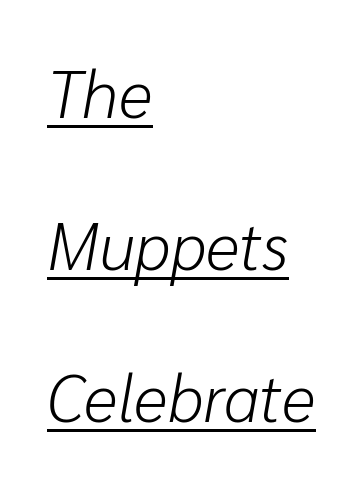
{"italic": "yes", "lean": "right", "slant_degrees": 10, "bold": "no", "weight": "light", "width": "normal", "stroke_contrast": "low", "x_height": "medium", "monospaced": "no", "underline": "yes", "align": "left", "line_spacing": "loose", "line_spacing_ratio": 2.3, "letter_spacing": "normal", "letter_spacing_em": 0.0, "glyph_px": 66}
